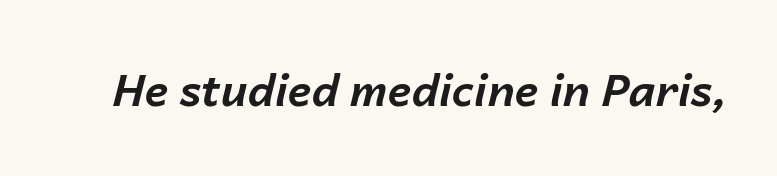
{"italic": "yes", "lean": "right", "slant_degrees": 14, "bold": "yes", "weight": "bold", "width": "normal", "stroke_contrast": "low", "x_height": "medium", "monospaced": "no", "underline": "no", "letter_spacing": "normal", "letter_spacing_em": 0.0, "glyph_px": 44}
